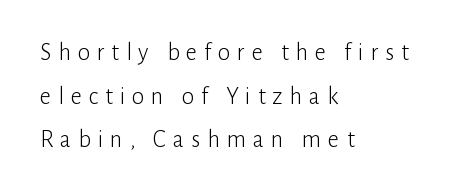
The passage shown is not underscored anywhere. Posture: straight, roman, zero tilt. Honestly, the letter spacing is so wide it's the main thing you notice. Bold? No — there's no thickening of the strokes. Every row of glyphs begins at an identical x-position on the left.
